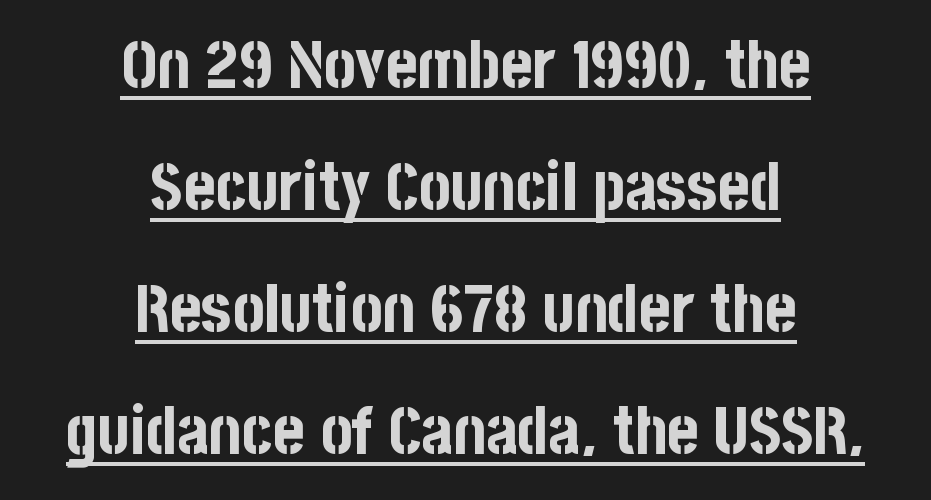
{"serif": "no", "italic": "no", "bold": "yes", "weight": "bold", "width": "condensed", "stroke_contrast": "low", "x_height": "large", "monospaced": "no", "underline": "yes", "align": "center", "line_spacing_ratio": 1.82, "letter_spacing": "normal", "letter_spacing_em": 0.0, "glyph_px": 67}
